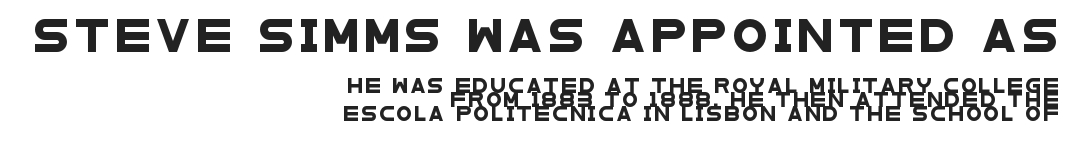
The image shows 32 px wide sans-serif type; set right-aligned, tight line spacing (1.03x), not underlined; the first (top) block is 2.29x larger; low stroke contrast and a large x-height.
